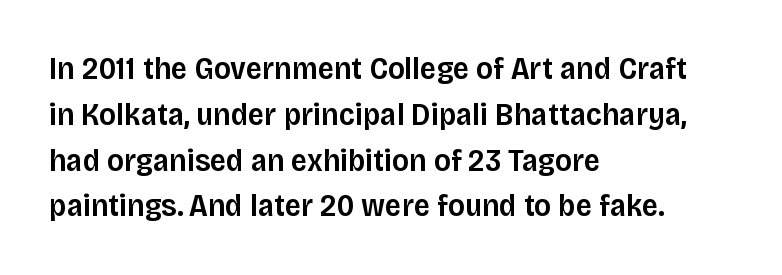
{"serif": "no", "italic": "no", "bold": "semi", "weight": "semibold", "width": "normal", "stroke_contrast": "low", "x_height": "large", "monospaced": "no", "underline": "no", "align": "left", "line_spacing": "normal", "line_spacing_ratio": 1.43, "letter_spacing": "normal", "letter_spacing_em": 0.0, "glyph_px": 32}
